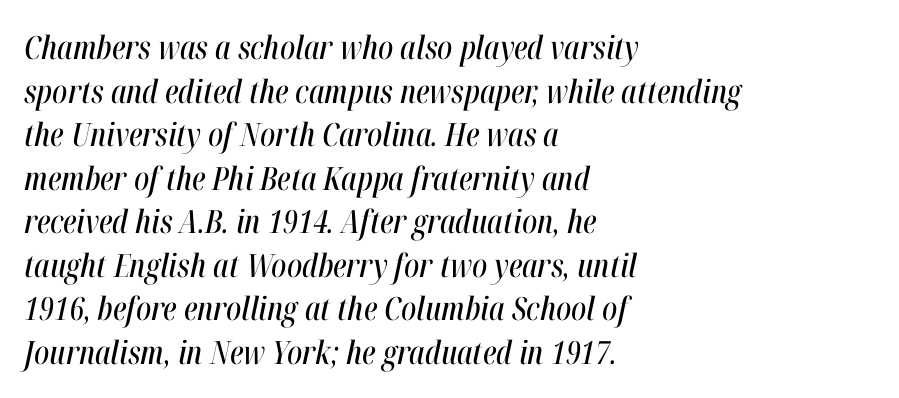
{"italic": "yes", "lean": "right", "slant_degrees": 12, "width": "condensed", "stroke_contrast": "high", "x_height": "medium", "monospaced": "no", "underline": "no", "align": "left", "line_spacing": "normal", "line_spacing_ratio": 1.36, "letter_spacing": "normal", "letter_spacing_em": 0.0, "glyph_px": 32}
